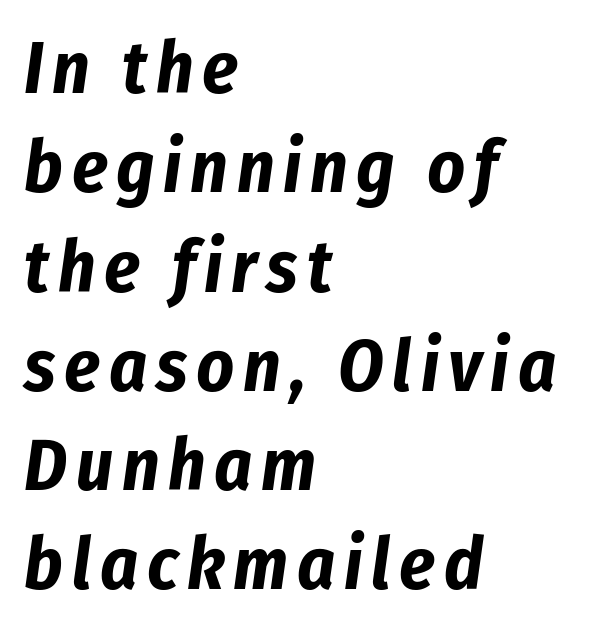
Q: Is the text bold? A: Yes.
Q: Is the text italic (slanted)? A: Yes, it leans right by about 8 degrees.
Q: Is the text underlined? A: No.
Q: How is the paragraph aligned? A: Left-aligned.
Q: Is the spacing between lines tight, normal or loose? A: Normal.
Q: Width (condensed, normal, or wide)? A: Condensed.
Q: Stroke contrast? A: Low.
Q: x-height? A: Medium.
Q: Monospaced? A: No.
